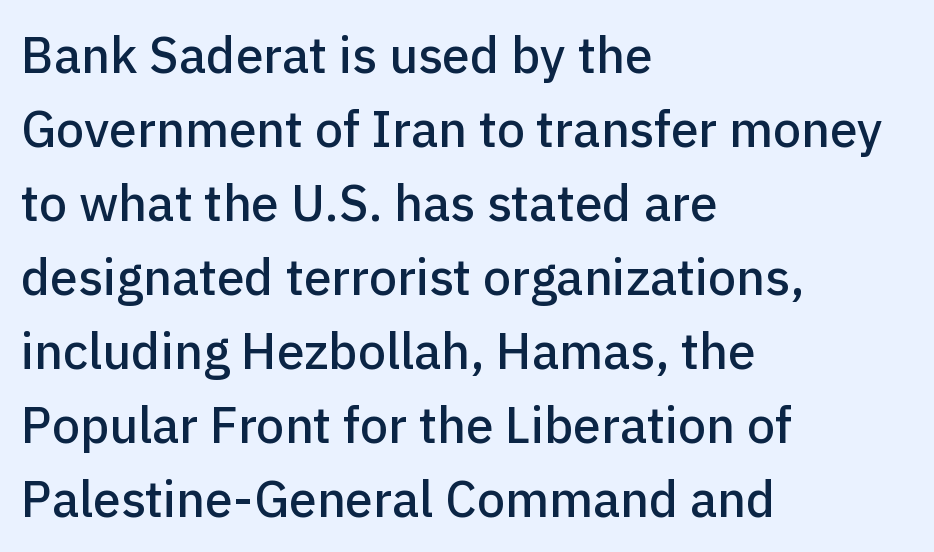
The image shows 50 px sans-serif type, upright; set left-aligned, normal line spacing (1.48x), normal letter spacing, not underlined; low stroke contrast and a medium x-height.
